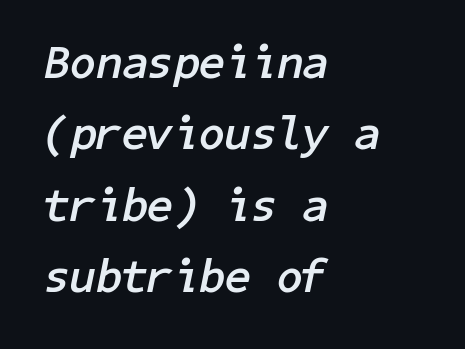
{"italic": "yes", "lean": "right", "slant_degrees": 11, "bold": "yes", "weight": "semibold", "width": "normal", "stroke_contrast": "low", "x_height": "medium", "underline": "no", "align": "left", "line_spacing": "normal", "line_spacing_ratio": 1.52, "letter_spacing": "normal", "letter_spacing_em": 0.0, "glyph_px": 47}
